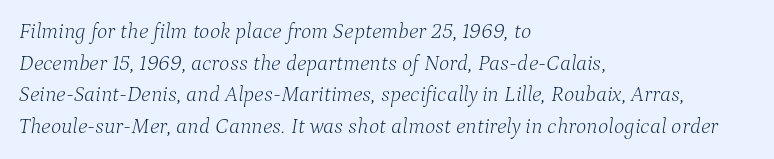
Look at the tracking — it's just the regular setting, nothing added. Glance below the letters and you will spot only blank space. The line-height multiplier appears to be the usual default. Is this a heavy cut? Hardly; it is regular or lighter. Italic: yes, the glyphs are oblique.
